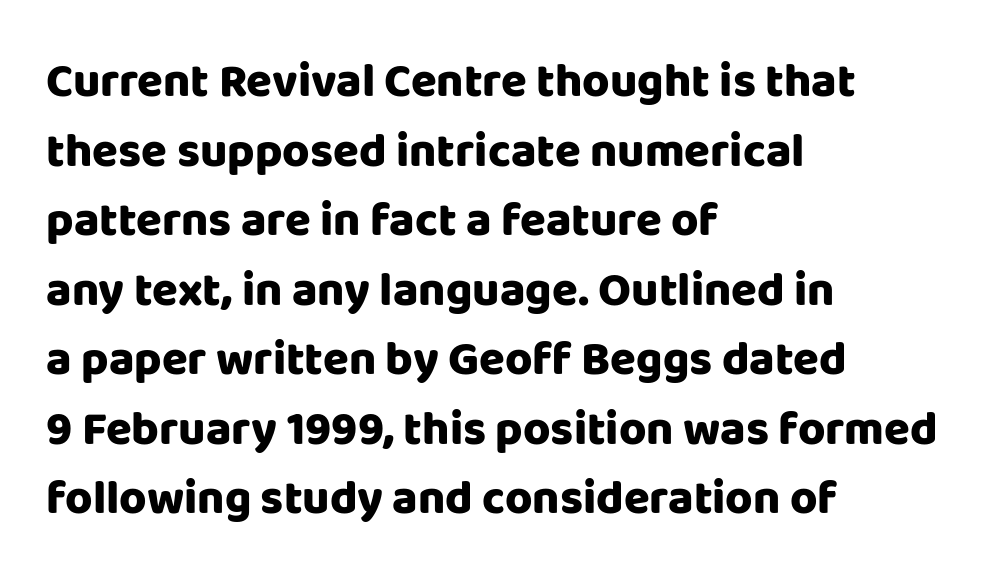
Here the designer chose a conventional face with non-uniform glyph widths. Regular leading. The passage shown is not underscored anywhere. No italicization has been applied; the sample stays upright.
